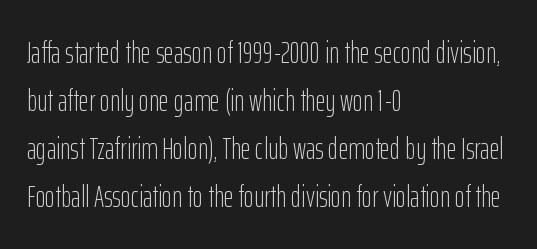
A student would call this left alignment; a typographer would say flush left, rag right. Each letter keeps its own natural width here, so spacing adapts to shape. The foot of each line stays bare and open. The typeface has the unassuming heft of standard copy or less.
